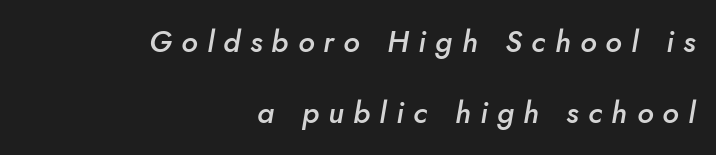
The image shows 30 px semibold type, italic (leaning right); set right-aligned, loose line spacing (2.36x), unusually wide letter spacing (+0.31 em), not underlined; low stroke contrast and a small x-height.
